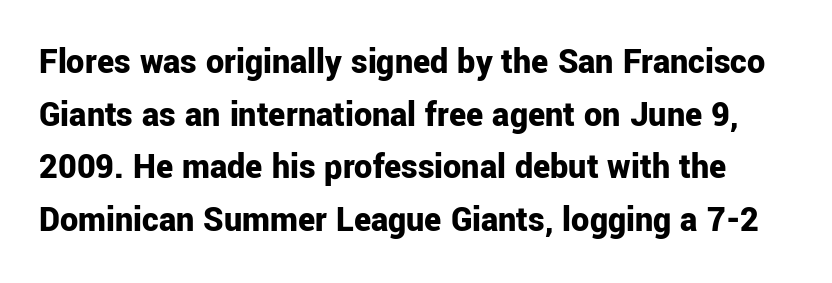
The image shows 36 px bold sans-serif type, upright; set normal line spacing (1.46x), normal letter spacing, not underlined; low stroke contrast and a medium x-height.
